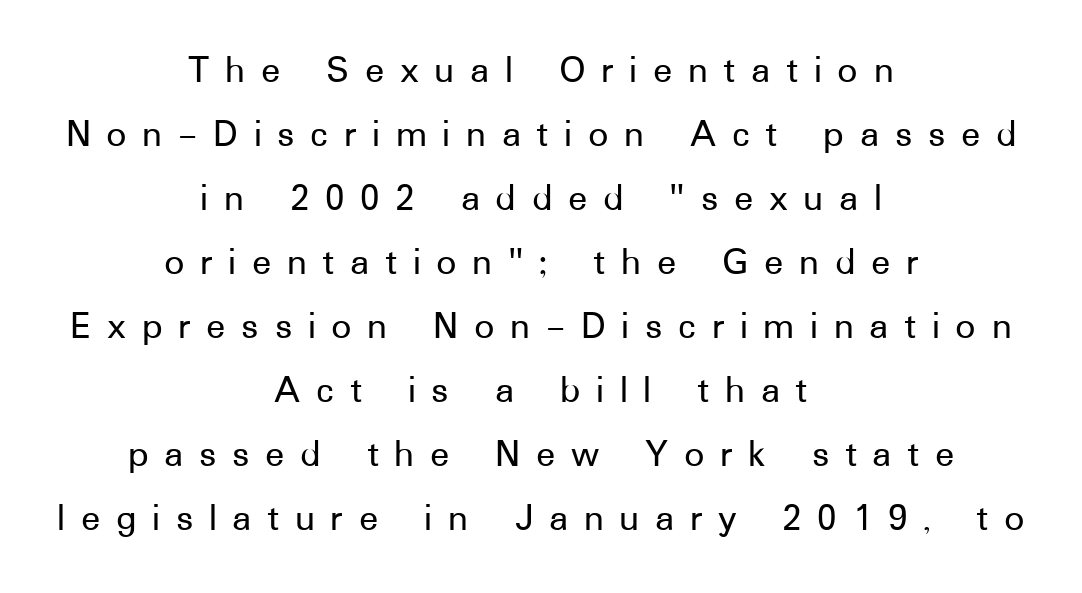
The specimen omits any rule beneath the text block's lines. Note the varied advance widths — an 'i' is clearly narrower than an 'm'. The rendering positions every line midway between the sides. Italic? Not at all — the glyphs are vertical. Look at the bottom of the vertical strokes: they stop flat, with no serifs.
